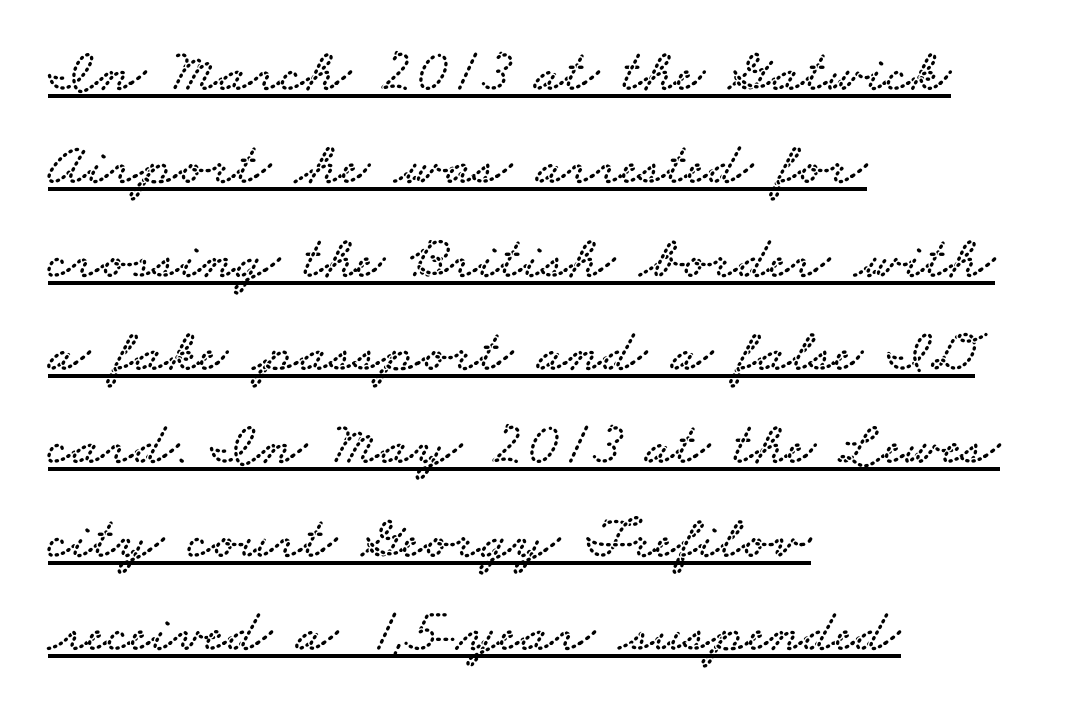
Q: Is the typeface a serif or a sans-serif typeface? A: Serif.
Q: Is the text underlined? A: Yes.
Q: How is the paragraph aligned? A: Left-aligned.
Q: Is the spacing between letters normal or unusually wide? A: Normal.
Q: Is the spacing between lines tight, normal or loose? A: Normal.
Q: Width (condensed, normal, or wide)? A: Wide.
Q: Stroke contrast? A: Low.
Q: x-height? A: Small.
Q: Monospaced? A: No.
